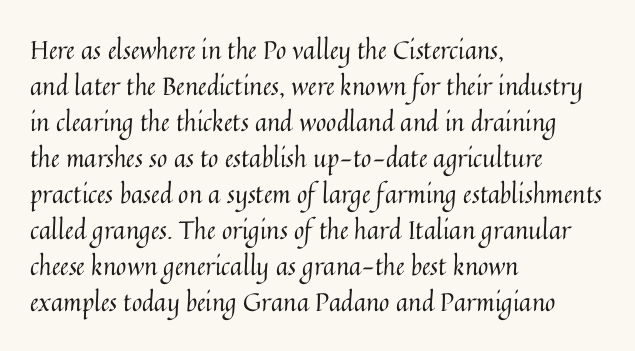
The rendering anchors every line to the left-hand side. Words appear dense and cohesive because spacing is normal. Does the leading feel generous? No, just average. A quiet, ordinary-to-light weight characterises the typeface.
